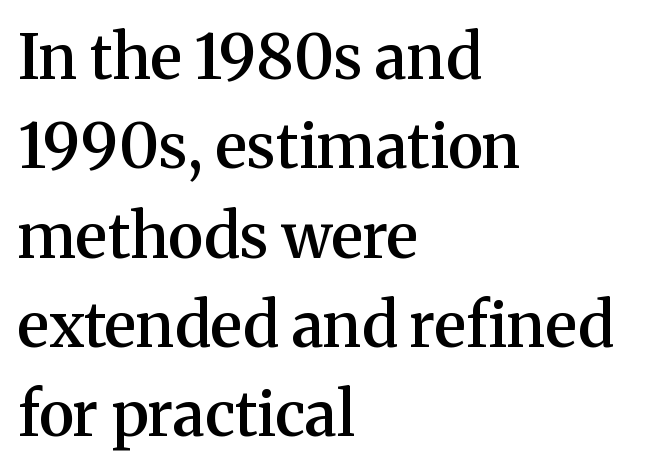
The image shows 62 px semibold serif type, upright; set left-aligned, normal line spacing (1.44x), normal letter spacing, not underlined; medium stroke contrast and a medium x-height.
